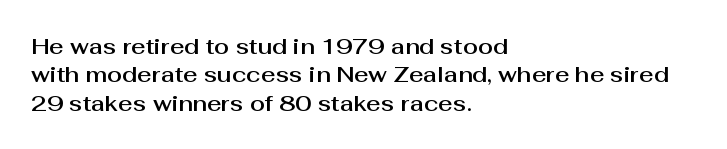
Does extra space separate the letters? No, they use regular spacing. Rows of type keep a routine distance in the vertical direction. Descender tails drop into unmarked territory. No italicization has been applied; the sample stays upright.
